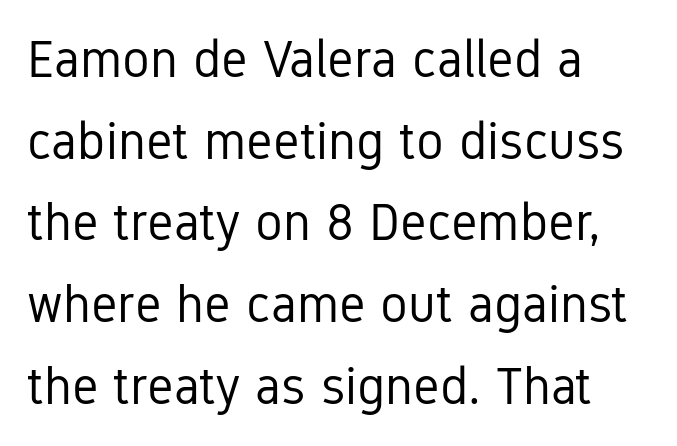
The image shows 52 px regular-weight, condensed sans-serif type, upright; set left-aligned, normal line spacing (1.57x), normal letter spacing, not underlined; low stroke contrast and a medium x-height.
